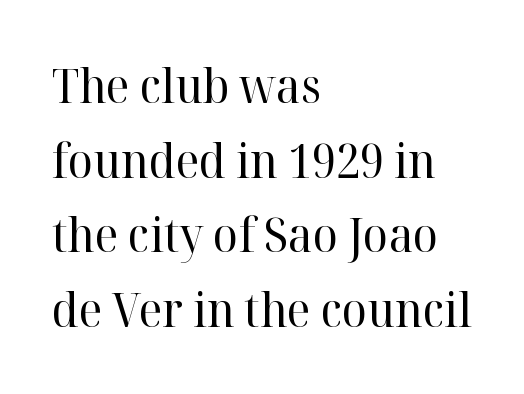
Q: Is the text bold? A: No.
Q: Is the text italic (slanted)? A: No, it is upright.
Q: Is the typeface a serif or a sans-serif typeface? A: Serif.
Q: Is the text underlined? A: No.
Q: How is the paragraph aligned? A: Left-aligned.
Q: Is the spacing between letters normal or unusually wide? A: Normal.
Q: Is the spacing between lines tight, normal or loose? A: Normal.
Q: Width (condensed, normal, or wide)? A: Normal.
Q: Stroke contrast? A: High.
Q: x-height? A: Medium.
Q: Monospaced? A: No.
